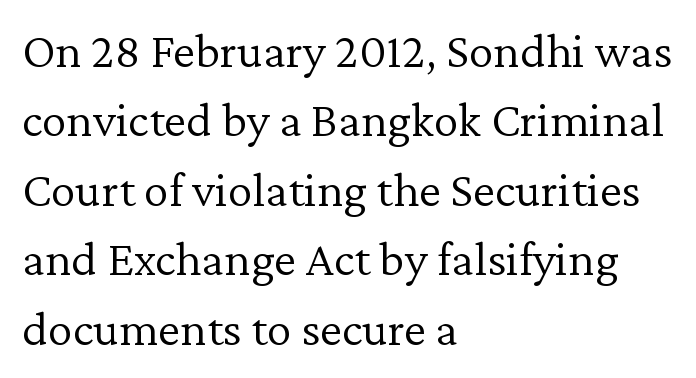
{"serif": "yes", "italic": "no", "bold": "no", "weight": "light", "width": "normal", "stroke_contrast": "low", "x_height": "medium", "monospaced": "no", "underline": "no", "align": "left", "line_spacing": "normal", "line_spacing_ratio": 1.39, "letter_spacing": "normal", "letter_spacing_em": 0.0, "glyph_px": 50}
